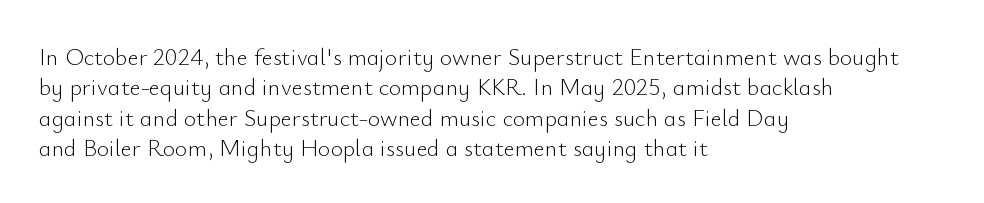
Q: Is the text bold? A: No.
Q: Is the text italic (slanted)? A: No, it is upright.
Q: Is the text underlined? A: No.
Q: How is the paragraph aligned? A: Left-aligned.
Q: Is the spacing between letters normal or unusually wide? A: Normal.
Q: Is the spacing between lines tight, normal or loose? A: Normal.
